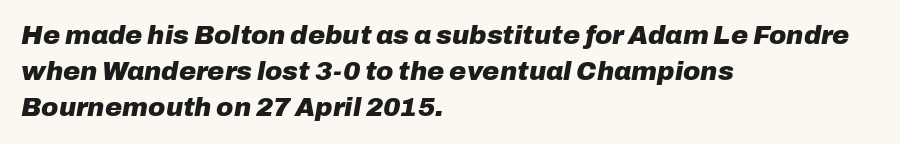
Q: Is the text bold? A: Yes.
Q: Is the text italic (slanted)? A: Yes, it leans right by about 10 degrees.
Q: Is the text underlined? A: No.
Q: How is the paragraph aligned? A: Left-aligned.
Q: Is the spacing between letters normal or unusually wide? A: Normal.
Q: Is the spacing between lines tight, normal or loose? A: Normal.
